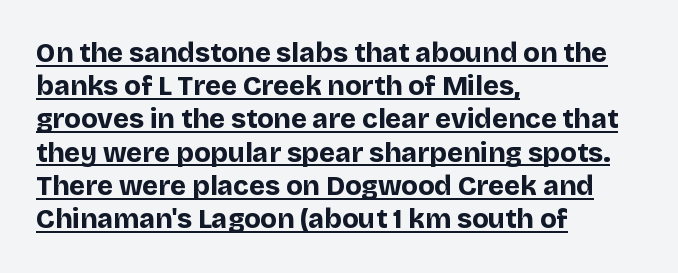
Q: Is the text bold? A: Yes.
Q: Is the text italic (slanted)? A: No, it is upright.
Q: Is the text underlined? A: Yes.
Q: How is the paragraph aligned? A: Left-aligned.
Q: Is the spacing between letters normal or unusually wide? A: Normal.
